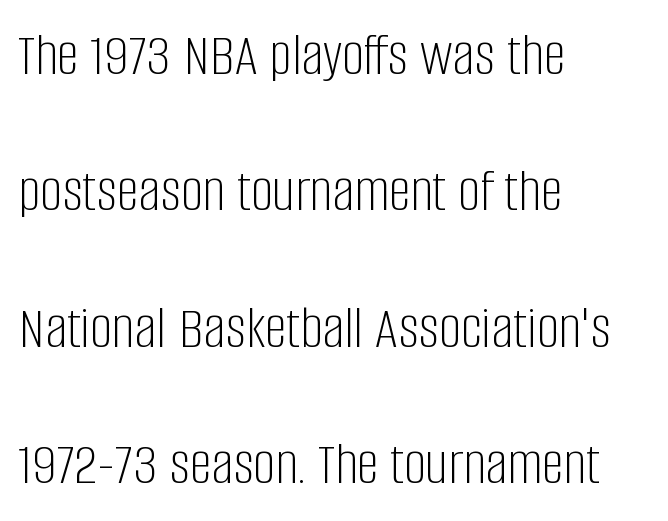
{"serif": "no", "italic": "no", "bold": "no", "weight": "light", "width": "condensed", "stroke_contrast": "low", "x_height": "large", "monospaced": "no", "underline": "no", "align": "left", "line_spacing": "loose", "line_spacing_ratio": 2.2, "letter_spacing": "normal", "letter_spacing_em": 0.0, "glyph_px": 62}
